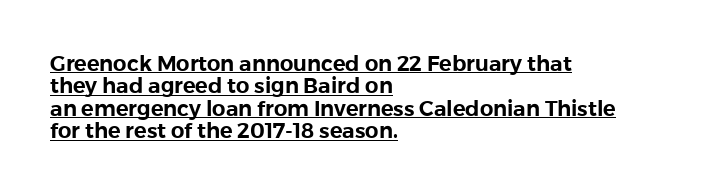
The image shows 21 px text type, upright; set left-aligned, tight line spacing (1.07x), normal letter spacing, underlined.
